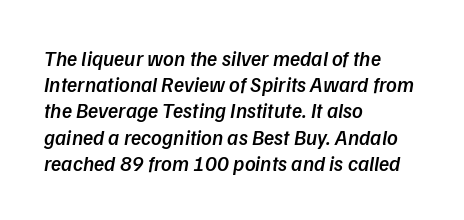
The image shows 21 px text type, italic (leaning right); set left-aligned, normal line spacing (1.25x), normal letter spacing, not underlined.
